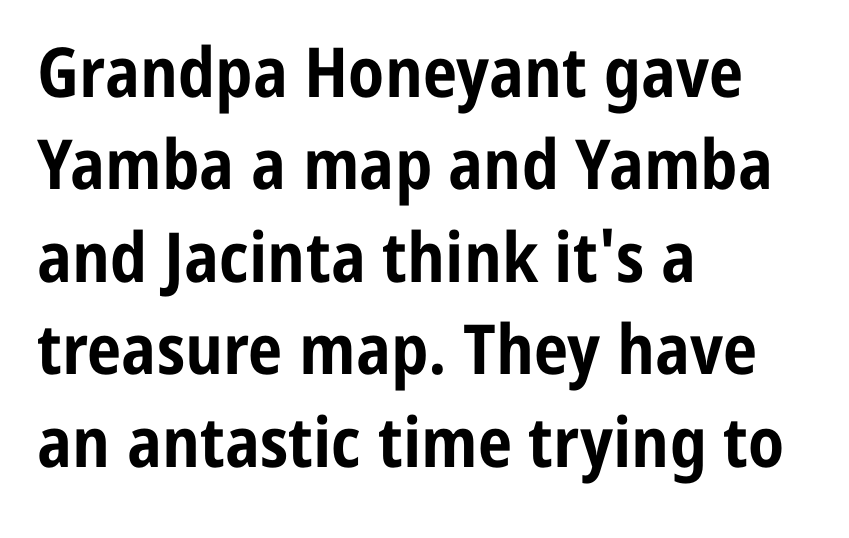
The space directly below the letters is spotless. The horizontal fit of the characters is conventional and even. Layout note: lines flush left. Note the varied advance widths — an 'i' is clearly narrower than an 'm'.
